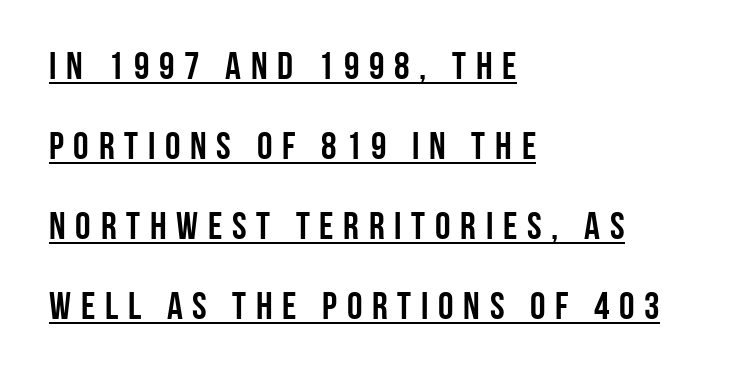
Q: Is the text italic (slanted)? A: No, it is upright.
Q: Is the typeface a serif or a sans-serif typeface? A: Sans-serif.
Q: Is the text underlined? A: Yes.
Q: How is the paragraph aligned? A: Left-aligned.
Q: Is the spacing between letters normal or unusually wide? A: Unusually wide.
Q: Is the spacing between lines tight, normal or loose? A: Loose.
Q: Width (condensed, normal, or wide)? A: Condensed.
Q: Stroke contrast? A: Low.
Q: x-height? A: Large.
Q: Monospaced? A: No.
